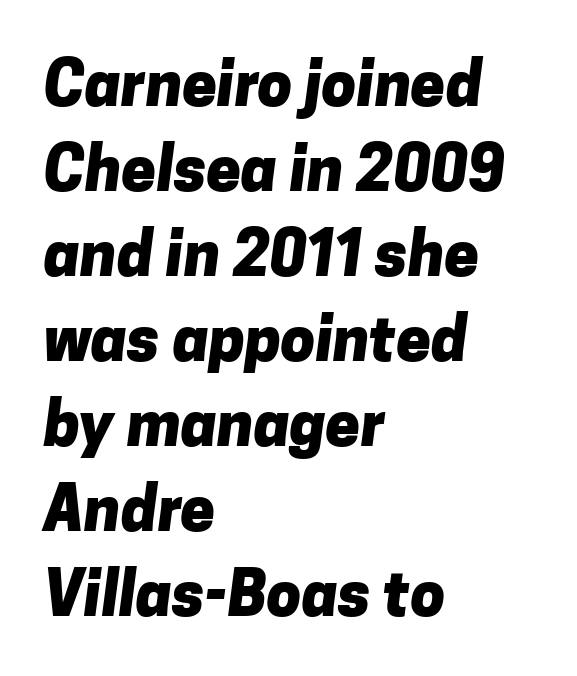
Q: Is the text bold? A: Yes.
Q: Is the typeface a serif or a sans-serif typeface? A: Sans-serif.
Q: Is the text underlined? A: No.
Q: How is the paragraph aligned? A: Left-aligned.
Q: Is the spacing between letters normal or unusually wide? A: Normal.
Q: Is the spacing between lines tight, normal or loose? A: Normal.
Q: Width (condensed, normal, or wide)? A: Normal.
Q: Stroke contrast? A: Low.
Q: x-height? A: Medium.
Q: Monospaced? A: No.
